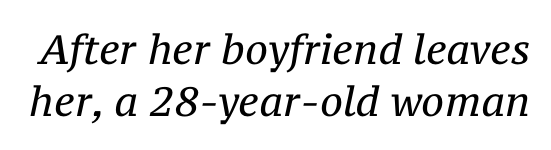
{"serif": "yes", "italic": "yes", "lean": "right", "slant_degrees": 12, "bold": "no", "weight": "regular", "width": "normal", "stroke_contrast": "medium", "x_height": "medium", "monospaced": "no", "underline": "no", "line_spacing": "normal", "line_spacing_ratio": 1.27, "letter_spacing": "normal", "letter_spacing_em": 0.0, "glyph_px": 41}
